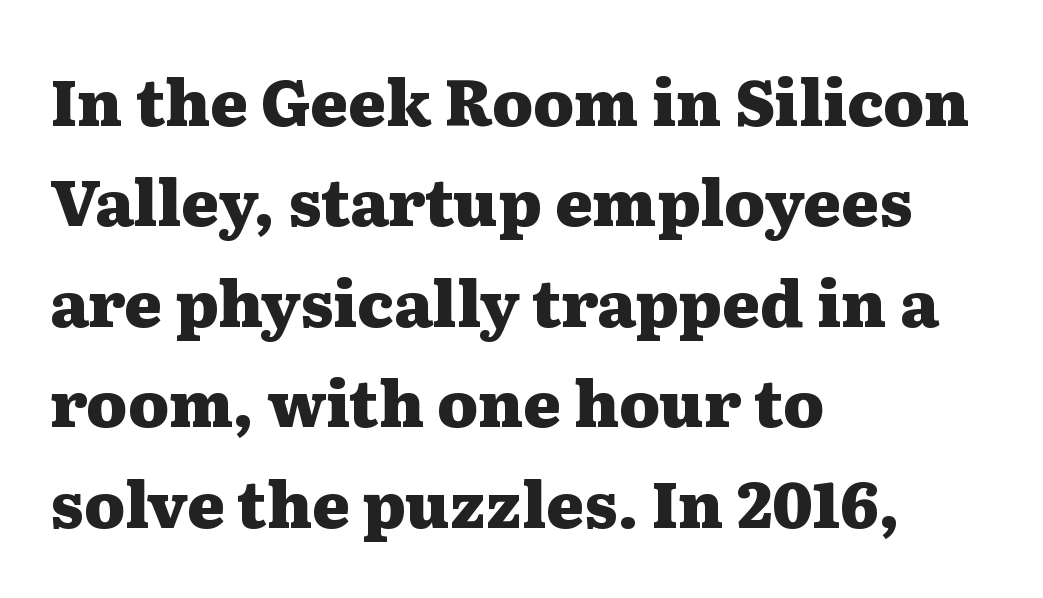
The image shows 64 px heavy, wide serif type, upright; set left-aligned, normal line spacing (1.57x), normal letter spacing, not underlined; medium stroke contrast and a medium x-height.
